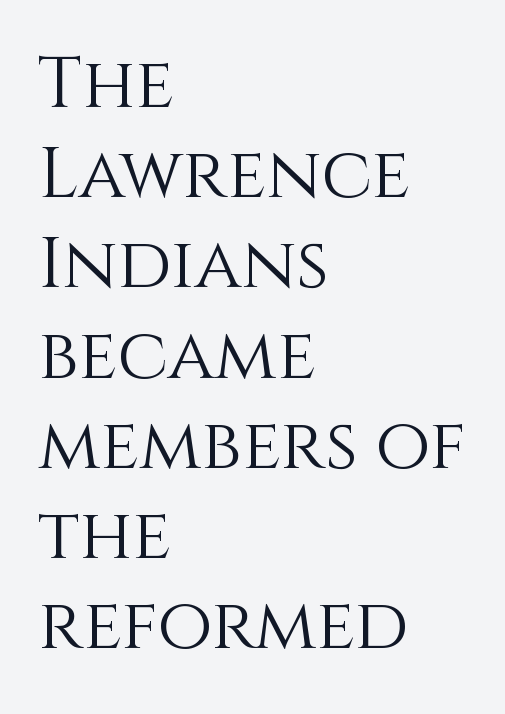
Q: Is the text bold? A: No.
Q: Is the text italic (slanted)? A: No, it is upright.
Q: Is the text underlined? A: No.
Q: How is the paragraph aligned? A: Left-aligned.
Q: Is the spacing between letters normal or unusually wide? A: Normal.
Q: Is the spacing between lines tight, normal or loose? A: Normal.
Q: Width (condensed, normal, or wide)? A: Normal.
Q: x-height? A: Large.
Q: Monospaced? A: No.
